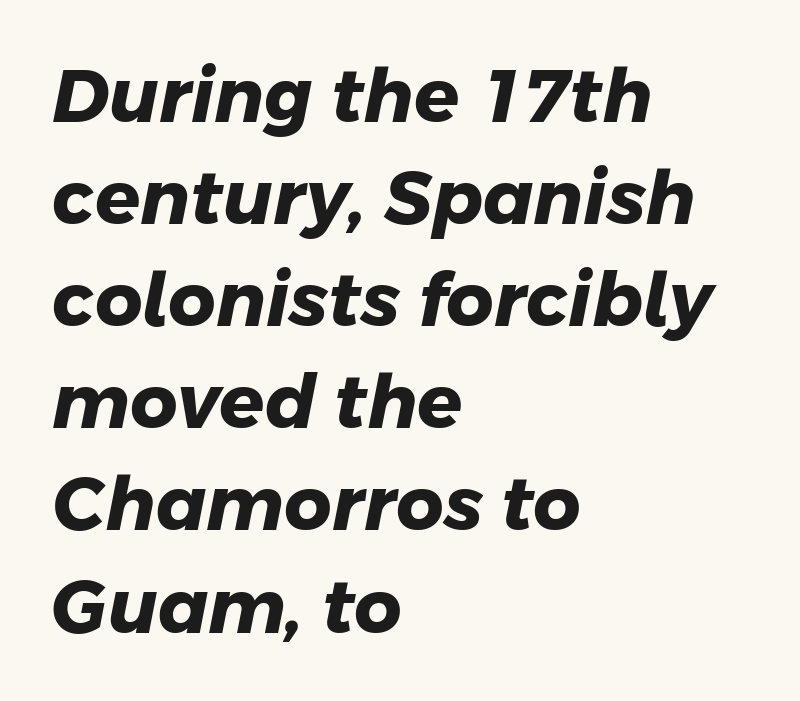
Anything drawn beneath the words? Only blank space. I'd describe the lettering as bold — thick and assertive. Here the glyphs are tracked normally, forming tight word shapes. The rendering shows plain stroke endings on the letterforms — a sans-serif design. The rendering uses natural spacing where letterforms have individual widths. A student would call this left alignment; a typographer would say flush left, rag right.
